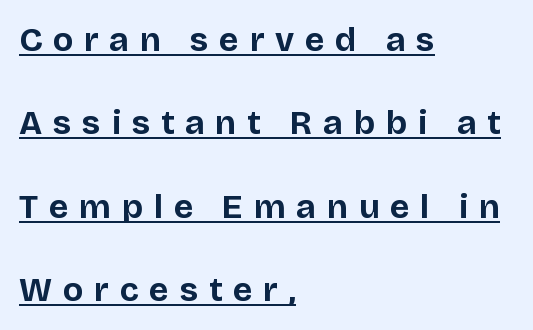
The image shows 34 px bold sans-serif type, upright; set left-aligned, loose line spacing (2.45x), unusually wide letter spacing (+0.32 em), underlined; low stroke contrast and a large x-height.
